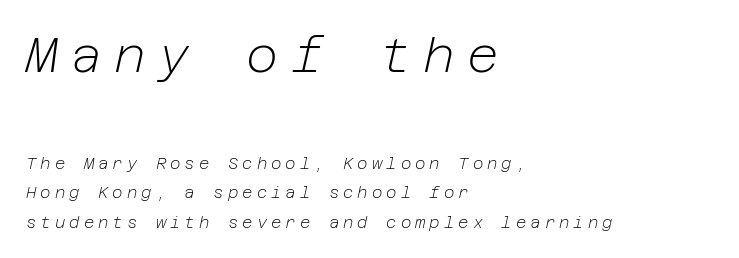
{"italic": "yes", "lean": "right", "slant_degrees": 12, "bold": "no", "weight": "light", "width": "normal", "stroke_contrast": "low", "x_height": "medium", "underline": "no", "align": "left", "line_spacing_ratio": 1.82, "letter_spacing": "wide", "letter_spacing_em": 0.25, "larger_block": "first", "size_ratio": 3.06, "glyph_px": 49}
